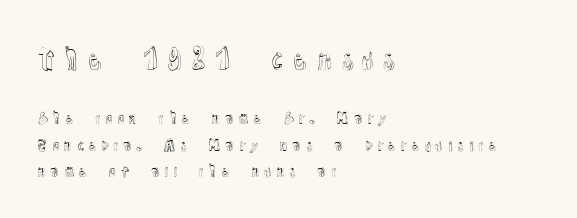
The image shows 26 px text type, upright; set left-aligned, line spacing 1.87x, unusually wide letter spacing (+0.23 em), not underlined; the first (top) block is 1.86x larger.
